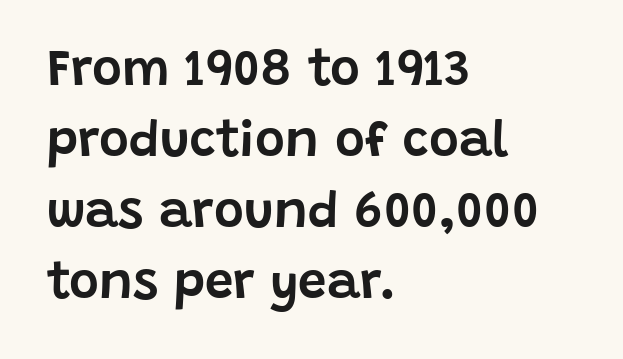
Casual observation: everything's shoved over to the left. Italic? Not at all — the glyphs are vertical. The string is rendered with underlining switched off. Does extra space separate the letters? No, they use regular spacing.
